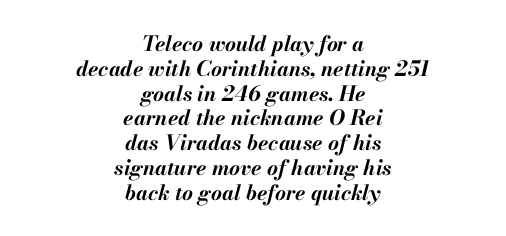
The image shows 21 px bold type, italic (leaning right); set centered, line spacing 1.18x, normal letter spacing, not underlined.
